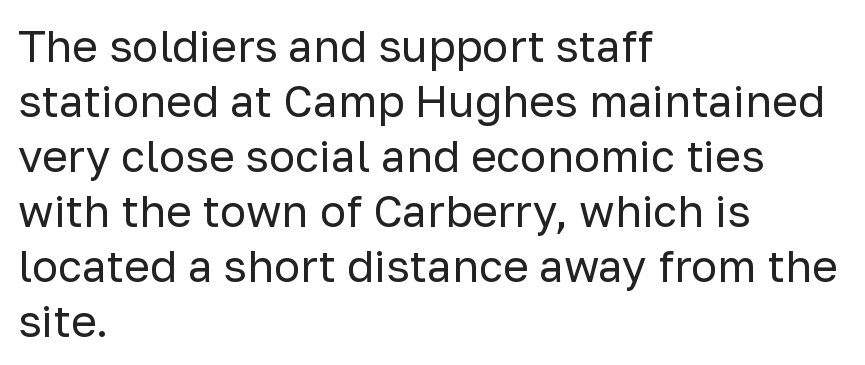
The image shows 44 px regular-weight sans-serif type, upright; set left-aligned, normal line spacing (1.25x), normal letter spacing, not underlined; low stroke contrast and a medium x-height.
